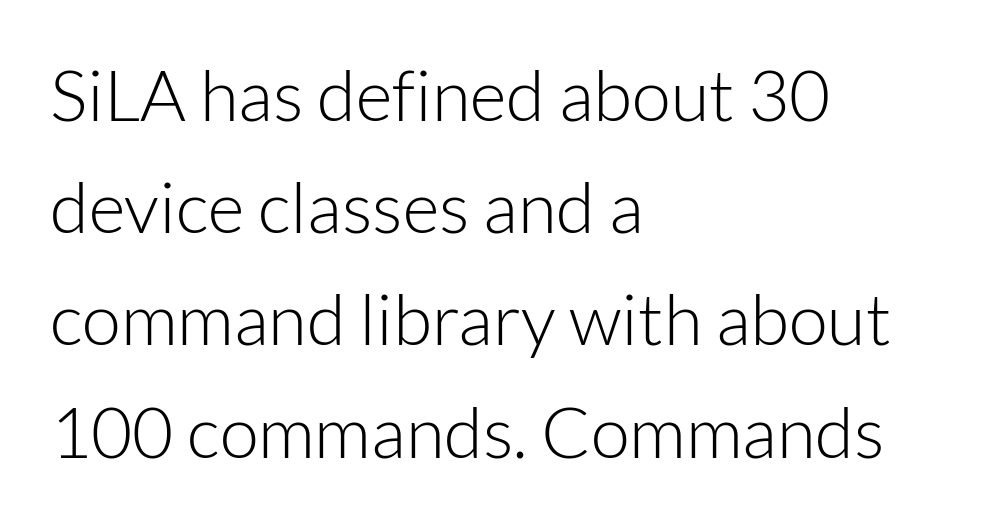
Q: Is the text bold? A: No.
Q: Is the text italic (slanted)? A: No, it is upright.
Q: Is the typeface a serif or a sans-serif typeface? A: Sans-serif.
Q: Is the text underlined? A: No.
Q: How is the paragraph aligned? A: Left-aligned.
Q: Is the spacing between letters normal or unusually wide? A: Normal.
Q: Is the spacing between lines tight, normal or loose? A: Normal.
Q: Width (condensed, normal, or wide)? A: Normal.
Q: Stroke contrast? A: Low.
Q: x-height? A: Medium.
Q: Monospaced? A: No.
